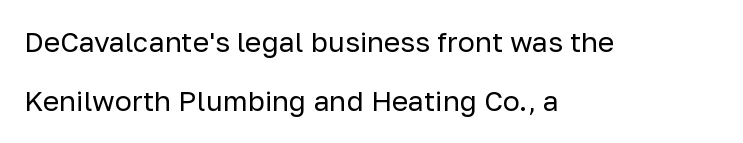
The image shows 28 px regular-weight sans-serif type, upright; set left-aligned, loose line spacing (2.11x), normal letter spacing, not underlined; low stroke contrast and a medium x-height.
